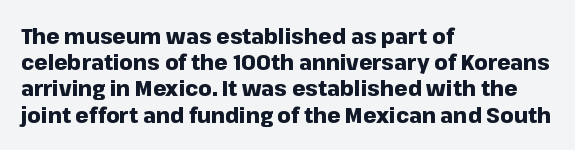
{"italic": "no", "bold": "yes", "underline": "no", "align": "left", "line_spacing": "normal", "line_spacing_ratio": 1.25, "letter_spacing": "normal", "letter_spacing_em": 0.0, "glyph_px": 21}
